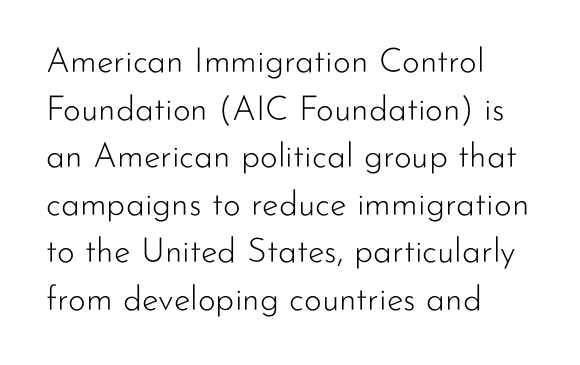
Q: Is the text bold? A: No.
Q: Is the text italic (slanted)? A: No, it is upright.
Q: Is the typeface a serif or a sans-serif typeface? A: Sans-serif.
Q: Is the text underlined? A: No.
Q: How is the paragraph aligned? A: Left-aligned.
Q: Is the spacing between letters normal or unusually wide? A: Normal.
Q: Is the spacing between lines tight, normal or loose? A: Normal.
Q: Width (condensed, normal, or wide)? A: Normal.
Q: Stroke contrast? A: Low.
Q: x-height? A: Small.
Q: Monospaced? A: No.
